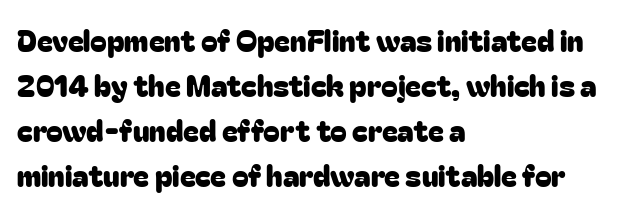
The image shows 30 px sans-serif type, upright; set left-aligned, normal line spacing (1.5x), normal letter spacing, not underlined; low stroke contrast and a medium x-height.
